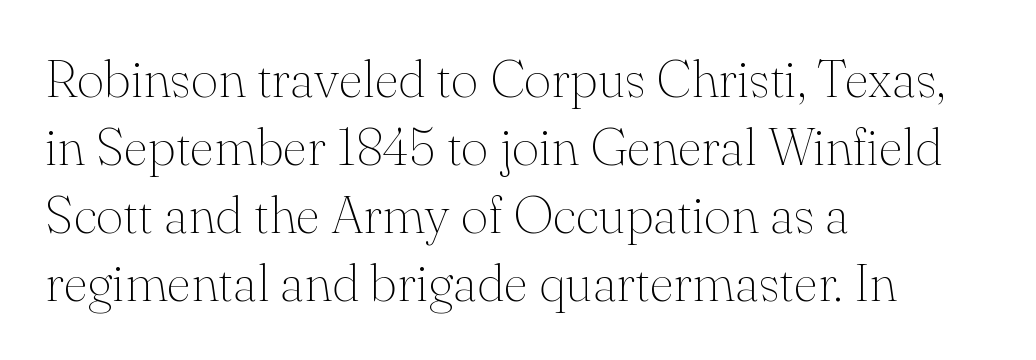
A typesetter would call this zero additional tracking. Proportional: the letters do not fall into vertical columns. The passage shown is typeset with a serif family. The typography opts for an upright posture over an oblique one.
